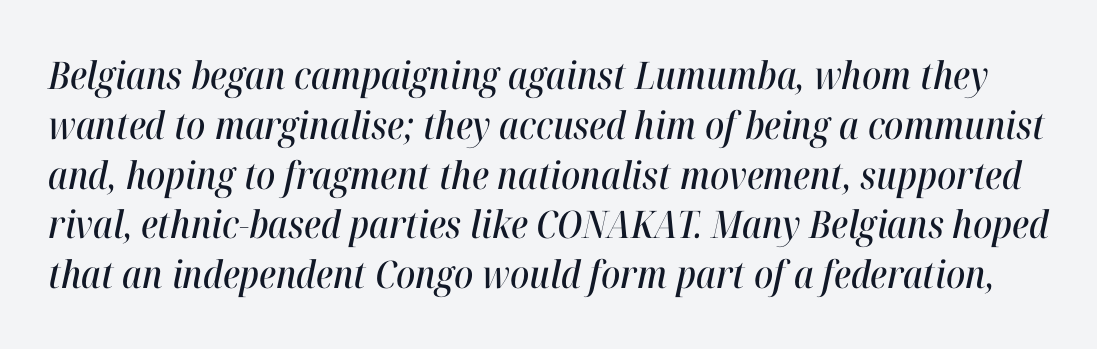
The image shows 38 px condensed type, italic (leaning right); set normal line spacing (1.31x), normal letter spacing, not underlined; high stroke contrast and a medium x-height.
